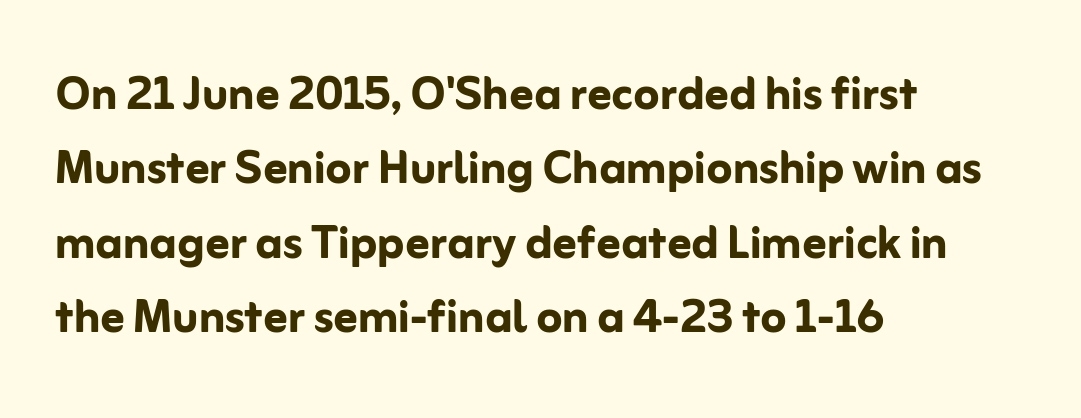
{"serif": "no", "italic": "no", "bold": "yes", "weight": "semibold", "width": "normal", "stroke_contrast": "low", "x_height": "medium", "monospaced": "no", "underline": "no", "align": "left", "line_spacing": "normal", "line_spacing_ratio": 1.26, "letter_spacing": "normal", "letter_spacing_em": 0.0, "glyph_px": 59}
